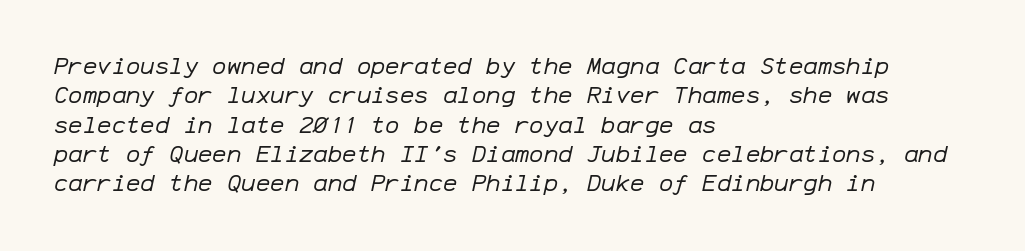
{"italic": "yes", "lean": "right", "slant_degrees": 12, "bold": "no", "underline": "no", "align": "left", "line_spacing_ratio": 1.22, "letter_spacing": "normal", "letter_spacing_em": 0.0, "glyph_px": 24}
